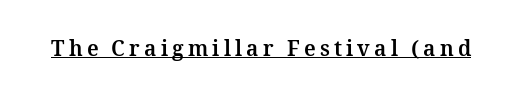
Q: Is the text bold? A: Yes.
Q: Is the text italic (slanted)? A: No, it is upright.
Q: Is the text underlined? A: Yes.
Q: Is the spacing between letters normal or unusually wide? A: Unusually wide.
